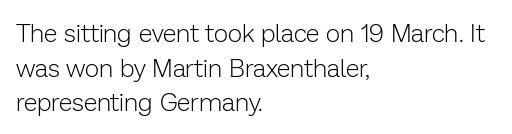
Q: Is the text bold? A: No.
Q: Is the text italic (slanted)? A: No, it is upright.
Q: Is the text underlined? A: No.
Q: How is the paragraph aligned? A: Left-aligned.
Q: Is the spacing between letters normal or unusually wide? A: Normal.
Q: Is the spacing between lines tight, normal or loose? A: Normal.
